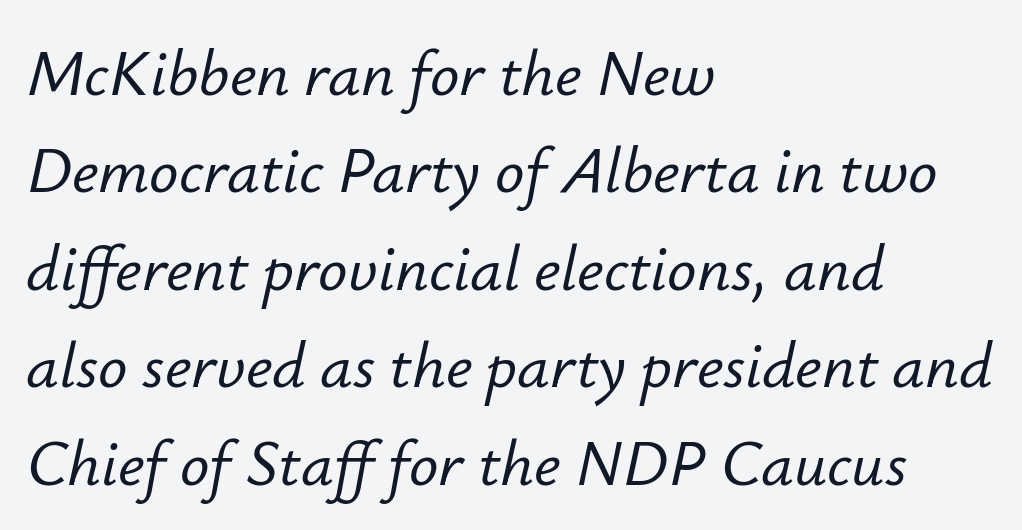
The image shows 65 px text type, italic (leaning right); set left-aligned, normal line spacing (1.5x), normal letter spacing, not underlined; low stroke contrast and a small x-height.
